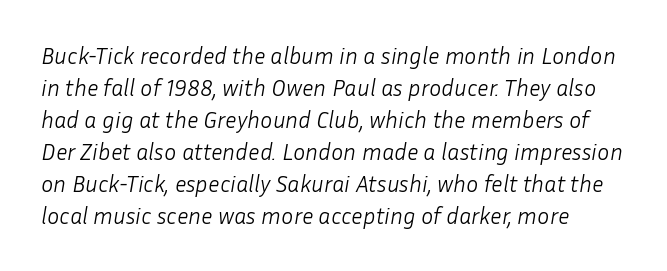
The image shows 23 px text type, italic (leaning right); set normal line spacing (1.39x), normal letter spacing, not underlined.
